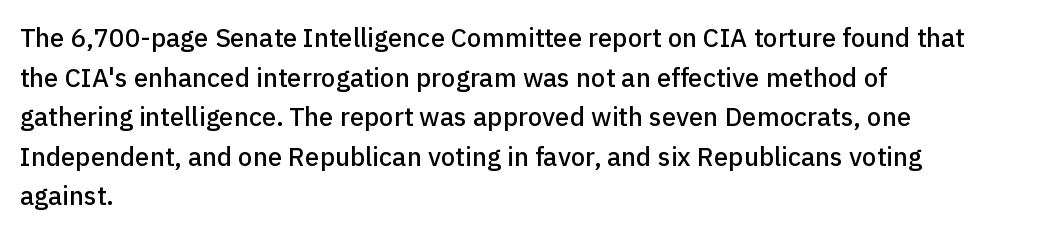
{"italic": "no", "underline": "no", "align": "left", "line_spacing": "normal", "line_spacing_ratio": 1.52, "letter_spacing": "normal", "letter_spacing_em": 0.0, "glyph_px": 26}
